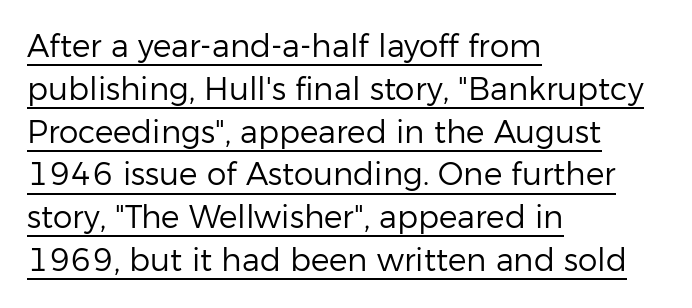
{"serif": "no", "italic": "no", "bold": "no", "weight": "regular", "width": "normal", "stroke_contrast": "low", "x_height": "medium", "monospaced": "no", "underline": "yes", "align": "left", "line_spacing": "normal", "line_spacing_ratio": 1.38, "letter_spacing": "normal", "letter_spacing_em": 0.0, "glyph_px": 31}
